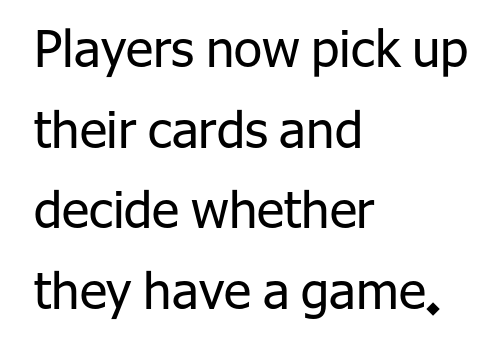
Check under the words: just untouched page. Nothing heavy about these letters — not bold at all. Typographically, this falls in the sans-serif category. This sample has the flowing, uneven cadence of proportional lettering. The letters stand upright; this is a roman face.
